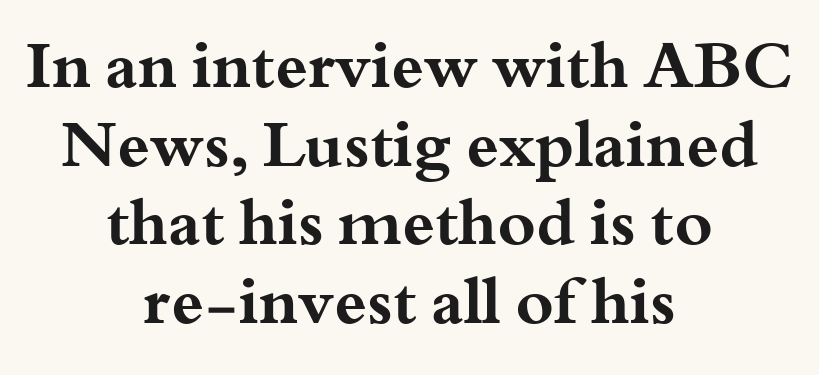
{"serif": "yes", "italic": "no", "bold": "yes", "weight": "bold", "width": "wide", "stroke_contrast": "medium", "x_height": "small", "monospaced": "no", "underline": "no", "align": "center", "line_spacing_ratio": 1.21, "letter_spacing": "normal", "letter_spacing_em": 0.0, "glyph_px": 65}
